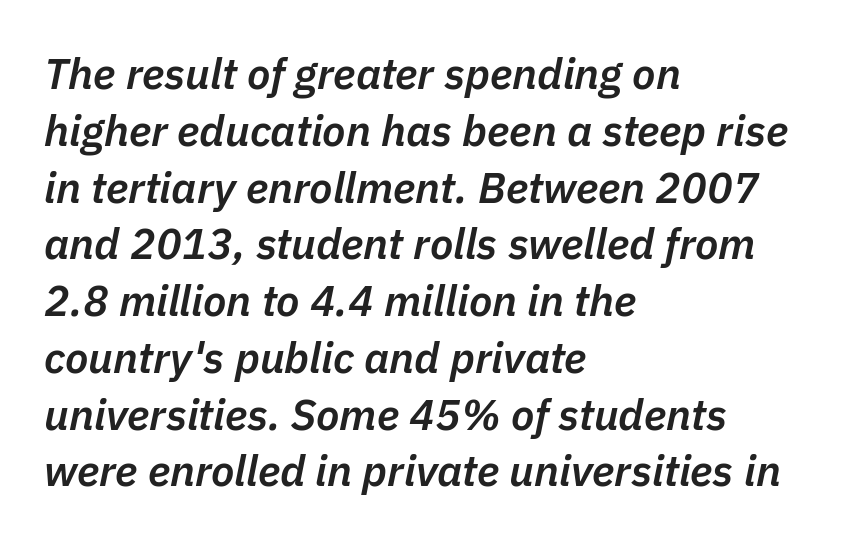
{"italic": "yes", "lean": "right", "slant_degrees": 11, "bold": "semi", "weight": "semibold", "width": "normal", "stroke_contrast": "low", "x_height": "medium", "monospaced": "no", "underline": "no", "align": "left", "line_spacing": "normal", "line_spacing_ratio": 1.32, "letter_spacing": "normal", "letter_spacing_em": 0.0, "glyph_px": 43}
